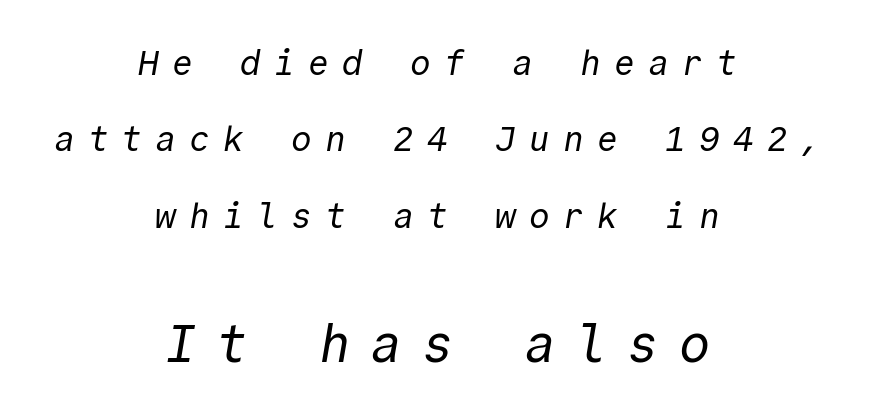
The image shows 53 px regular-weight sans-serif type, monospaced; set centered, loose line spacing (2.18x), unusually wide letter spacing (+0.37 em), not underlined; the second (bottom) block is 1.51x larger; a medium x-height.
